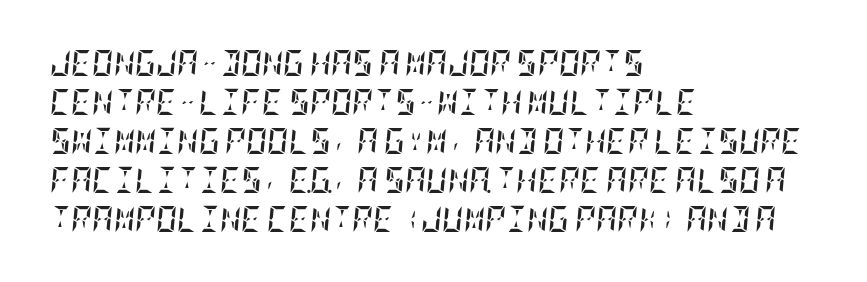
The image shows 26 px bold type, italic (leaning right); set left-aligned, normal line spacing (1.5x), normal letter spacing, not underlined.
